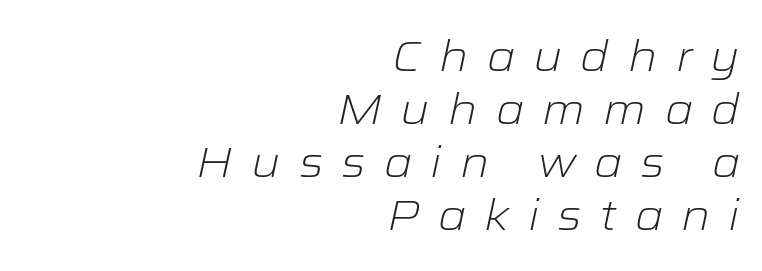
Q: Is the text bold? A: No.
Q: Is the text italic (slanted)? A: Yes, it leans right by about 12 degrees.
Q: Is the text underlined? A: No.
Q: How is the paragraph aligned? A: Right-aligned.
Q: Is the spacing between letters normal or unusually wide? A: Unusually wide.
Q: Width (condensed, normal, or wide)? A: Wide.
Q: Stroke contrast? A: Low.
Q: x-height? A: Medium.
Q: Monospaced? A: No.
